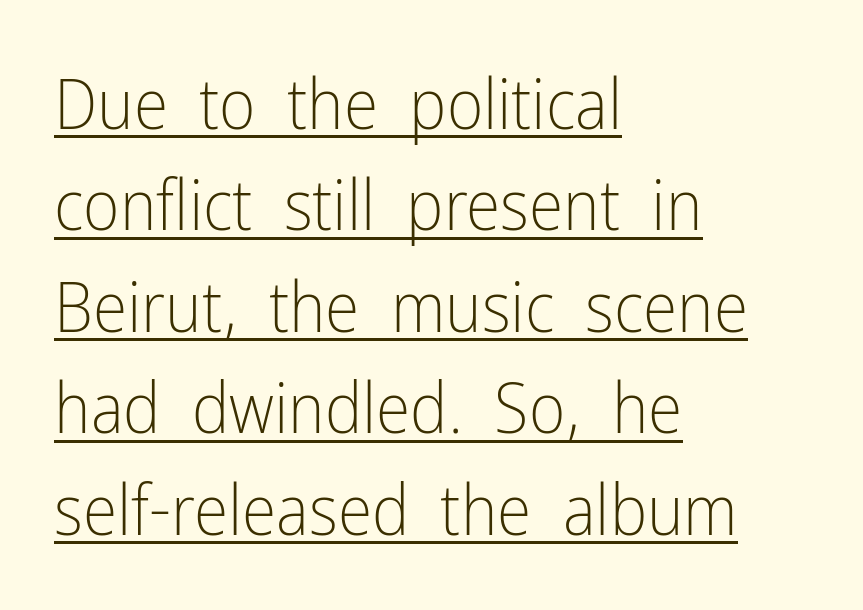
The image shows 70 px light, condensed sans-serif type, upright; set left-aligned, normal line spacing (1.45x), normal letter spacing, underlined; low stroke contrast and a medium x-height.
